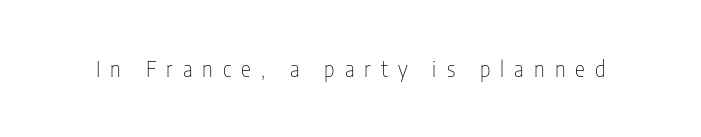
The image shows 21 px text type, upright; set unusually wide letter spacing (+0.48 em), not underlined.
